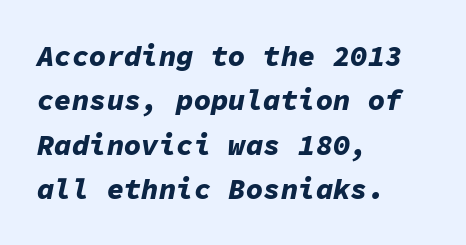
The image shows 29 px bold type, italic (leaning right), monospaced; set left-aligned, normal line spacing (1.53x), normal letter spacing, not underlined; low stroke contrast and a medium x-height.
